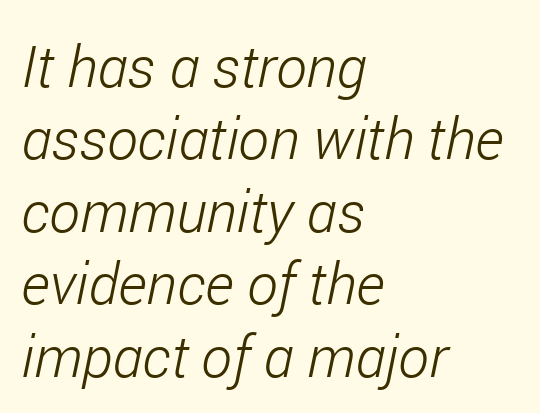
The image shows 58 px light, condensed type, italic (leaning right); set left-aligned, normal line spacing (1.25x), normal letter spacing, not underlined; low stroke contrast and a medium x-height.
